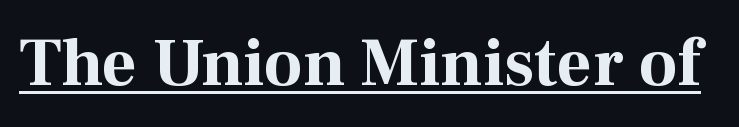
Q: Is the text bold? A: Yes.
Q: Is the text italic (slanted)? A: No, it is upright.
Q: Is the typeface a serif or a sans-serif typeface? A: Serif.
Q: Is the text underlined? A: Yes.
Q: Is the spacing between letters normal or unusually wide? A: Normal.
Q: Width (condensed, normal, or wide)? A: Normal.
Q: Stroke contrast? A: Medium.
Q: x-height? A: Medium.
Q: Monospaced? A: No.
